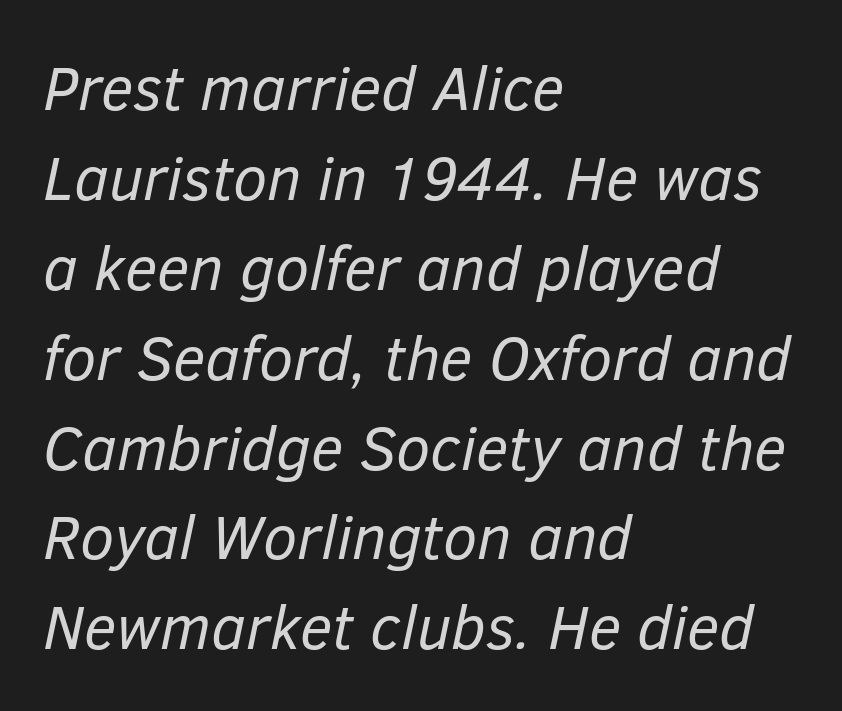
{"italic": "yes", "lean": "right", "slant_degrees": 12, "bold": "no", "weight": "regular", "width": "normal", "stroke_contrast": "low", "x_height": "medium", "monospaced": "no", "underline": "no", "align": "left", "line_spacing": "normal", "line_spacing_ratio": 1.45, "letter_spacing": "normal", "letter_spacing_em": 0.0, "glyph_px": 62}
